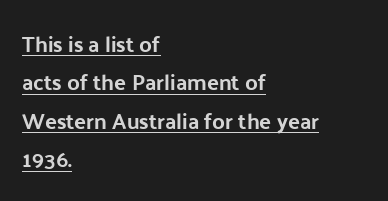
The image shows 22 px text type, upright; set left-aligned, line spacing 1.75x, normal letter spacing, underlined.
